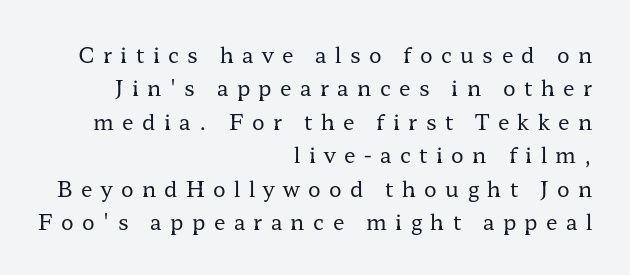
{"italic": "no", "bold": "no", "underline": "no", "align": "right", "line_spacing": "normal", "line_spacing_ratio": 1.59, "letter_spacing": "wide", "letter_spacing_em": 0.4, "glyph_px": 21}
